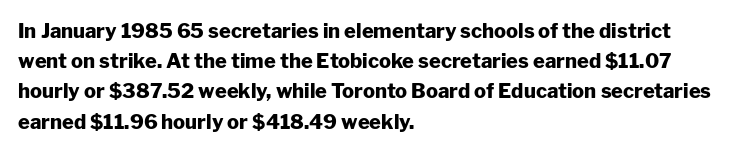
The image shows 20 px bold type, upright; set left-aligned, normal line spacing (1.51x), normal letter spacing, not underlined.
